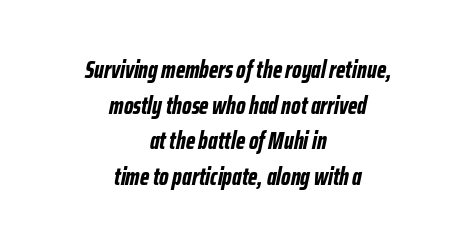
Q: Is the text bold? A: Yes.
Q: Is the text italic (slanted)? A: Yes, it leans right by about 12 degrees.
Q: Is the text underlined? A: No.
Q: How is the paragraph aligned? A: Centered.
Q: Is the spacing between letters normal or unusually wide? A: Normal.
Q: Is the spacing between lines tight, normal or loose? A: Normal.
